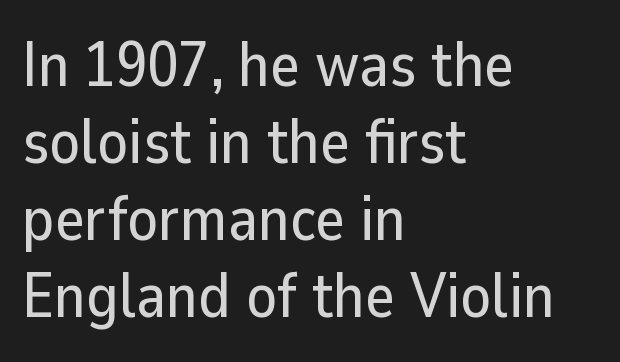
{"serif": "no", "italic": "no", "width": "normal", "stroke_contrast": "low", "x_height": "medium", "monospaced": "no", "underline": "no", "align": "left", "line_spacing_ratio": 1.22, "letter_spacing": "normal", "letter_spacing_em": 0.0, "glyph_px": 63}
